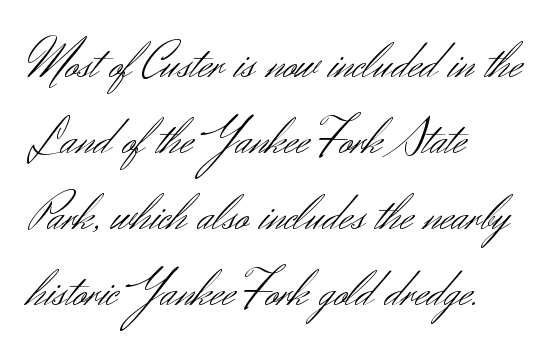
Q: Is the text bold? A: No.
Q: Is the text italic (slanted)? A: Yes.
Q: Is the typeface a serif or a sans-serif typeface? A: Sans-serif.
Q: Is the text underlined? A: No.
Q: How is the paragraph aligned? A: Left-aligned.
Q: Is the spacing between letters normal or unusually wide? A: Normal.
Q: Is the spacing between lines tight, normal or loose? A: Normal.
Q: Width (condensed, normal, or wide)? A: Normal.
Q: Stroke contrast? A: Medium.
Q: x-height? A: Small.
Q: Monospaced? A: No.
